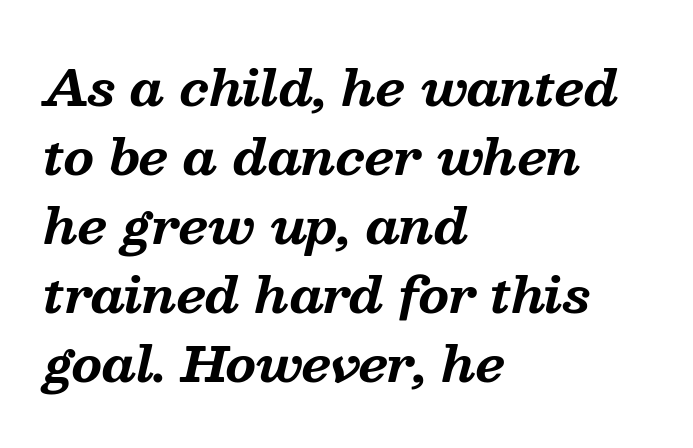
{"serif": "yes", "italic": "yes", "lean": "right", "slant_degrees": 13, "bold": "yes", "weight": "bold", "width": "normal", "stroke_contrast": "medium", "x_height": "medium", "monospaced": "no", "underline": "no", "align": "left", "line_spacing": "normal", "line_spacing_ratio": 1.41, "letter_spacing": "normal", "letter_spacing_em": 0.0, "glyph_px": 49}
